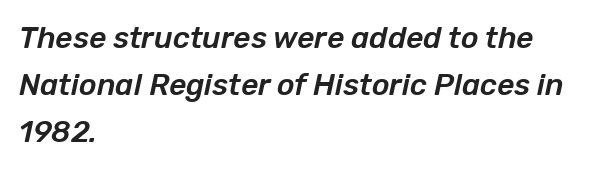
The image shows 30 px text type, italic (leaning right); set left-aligned, normal line spacing (1.56x), normal letter spacing, not underlined; low stroke contrast and a medium x-height.
